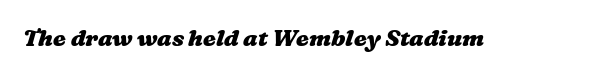
The image shows 23 px bold type; set normal letter spacing, not underlined.
